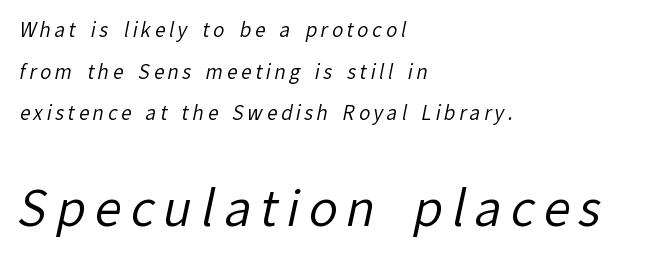
Q: Is the text bold? A: No.
Q: Is the typeface a serif or a sans-serif typeface? A: Sans-serif.
Q: Is the text underlined? A: No.
Q: How is the paragraph aligned? A: Left-aligned.
Q: Is the spacing between lines tight, normal or loose? A: Loose.
Q: Which block of text is set in a larger size, the first (top) or the second (bottom)? A: The second (bottom) one.
Q: Width (condensed, normal, or wide)? A: Normal.
Q: Stroke contrast? A: Low.
Q: x-height? A: Medium.
Q: Monospaced? A: No.
